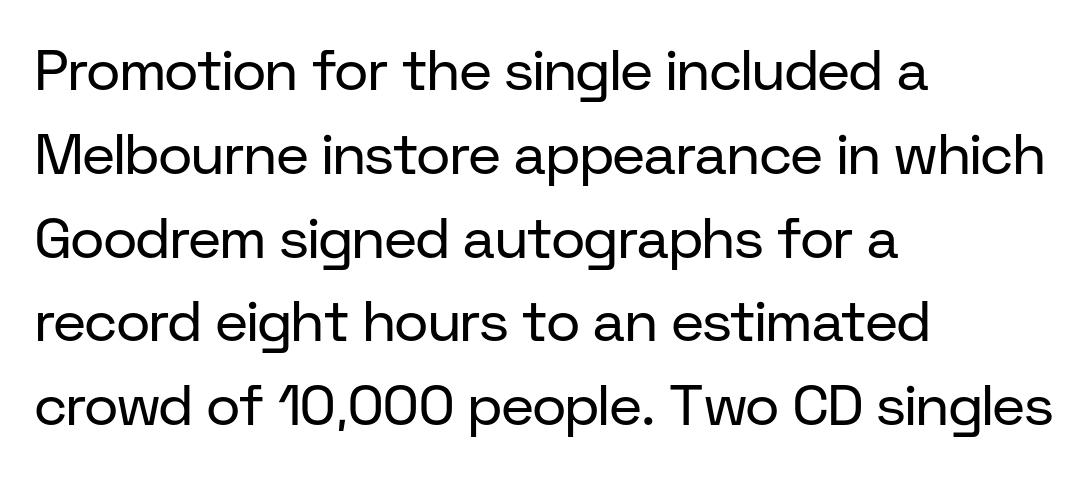
The image shows 57 px regular-weight sans-serif type, upright; set left-aligned, normal line spacing (1.47x), normal letter spacing, not underlined; low stroke contrast and a medium x-height.
